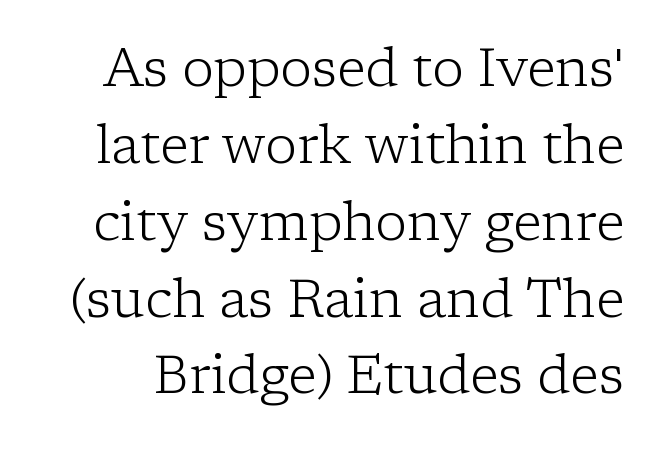
Each letter's strokes conclude with small projecting serifs. These lines keep a tight, regular rhythm from letter to letter. Evenly set lines give the paragraph a standard silhouette. The face looks like a standard text weight, possibly lighter. Each letter keeps its own natural width here, so spacing adapts to shape. Nope, not italic — everything's standing straight.
